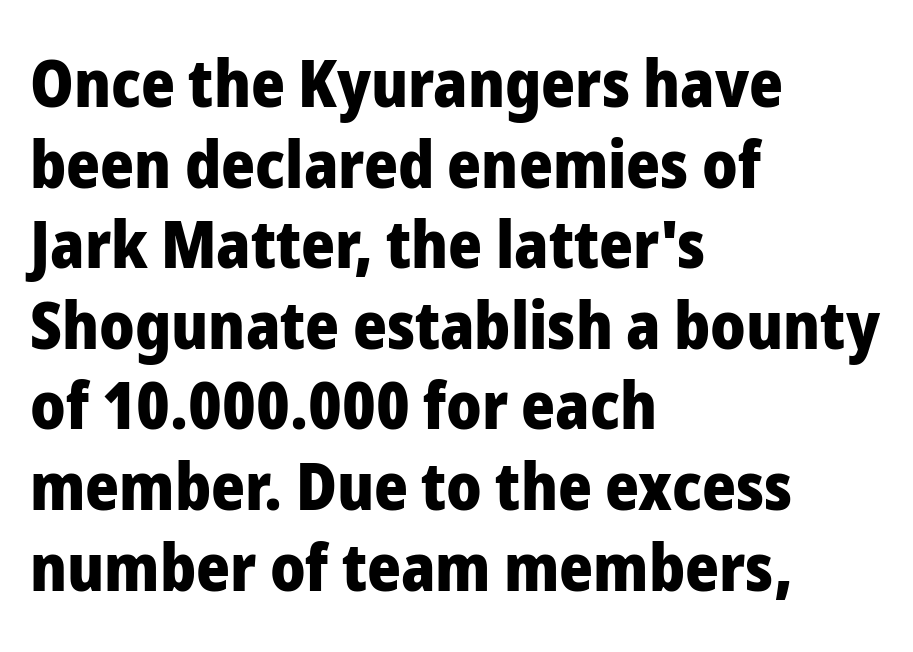
{"serif": "no", "italic": "no", "bold": "yes", "weight": "heavy", "width": "normal", "stroke_contrast": "low", "x_height": "medium", "monospaced": "no", "underline": "no", "align": "left", "line_spacing_ratio": 1.24, "letter_spacing": "normal", "letter_spacing_em": 0.0, "glyph_px": 65}
